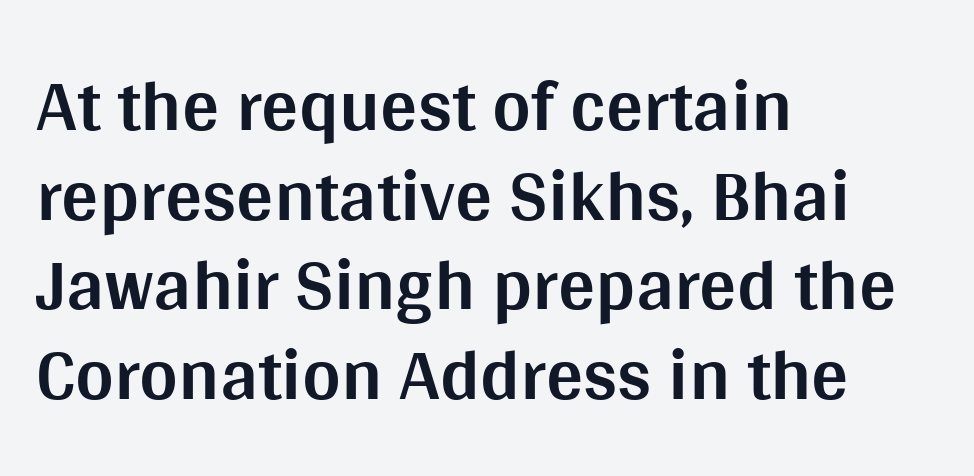
The image shows 74 px bold sans-serif type, upright; set left-aligned, line spacing 1.21x, normal letter spacing, not underlined; medium stroke contrast and a large x-height.
